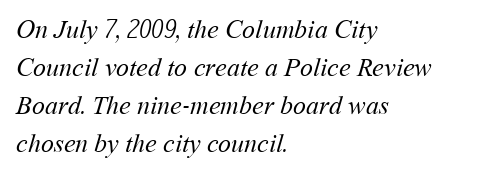
The image shows 26 px text type; set left-aligned, normal line spacing (1.46x), normal letter spacing, not underlined.
